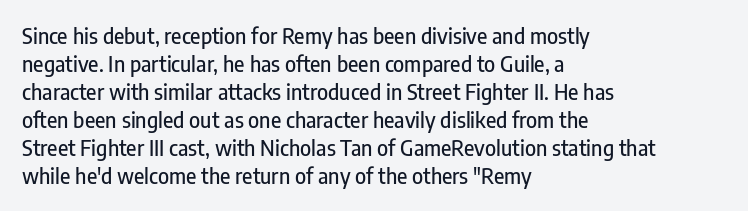
{"italic": "no", "underline": "no", "align": "left", "line_spacing": "normal", "line_spacing_ratio": 1.33, "letter_spacing": "normal", "letter_spacing_em": 0.0, "glyph_px": 21}
